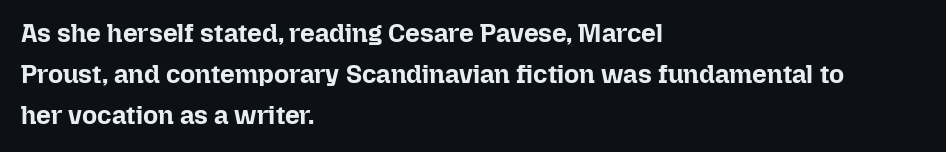
The image shows 26 px bold type, upright; set left-aligned, normal line spacing (1.58x), normal letter spacing, not underlined.
